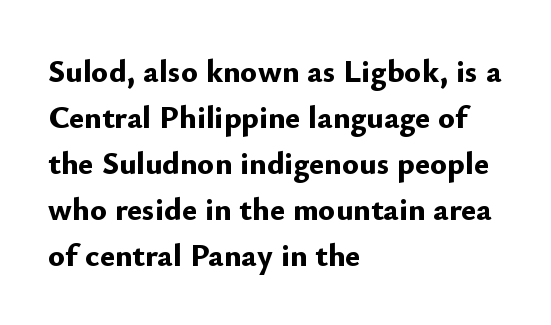
{"serif": "no", "italic": "no", "bold": "yes", "weight": "bold", "width": "normal", "stroke_contrast": "low", "x_height": "small", "monospaced": "no", "underline": "no", "align": "left", "line_spacing": "normal", "line_spacing_ratio": 1.44, "letter_spacing": "normal", "letter_spacing_em": 0.0, "glyph_px": 32}
